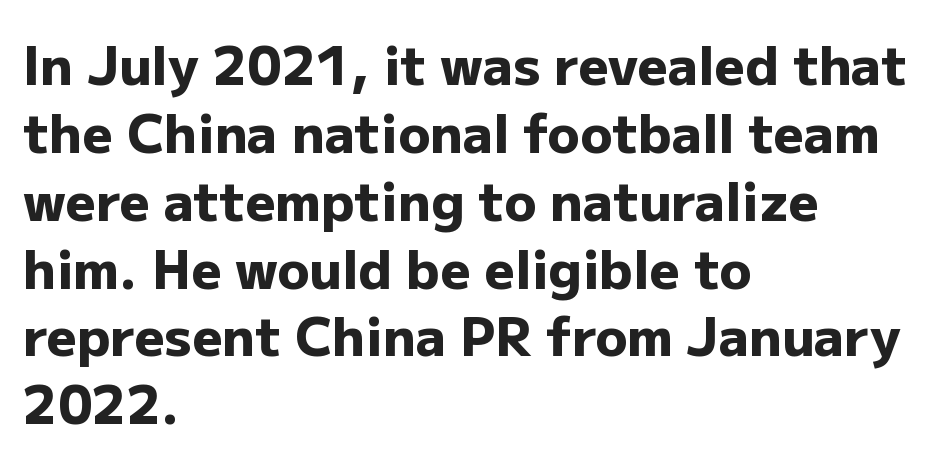
The image shows 53 px heavy sans-serif type, upright; set left-aligned, normal line spacing (1.28x), normal letter spacing, not underlined; low stroke contrast and a medium x-height.
